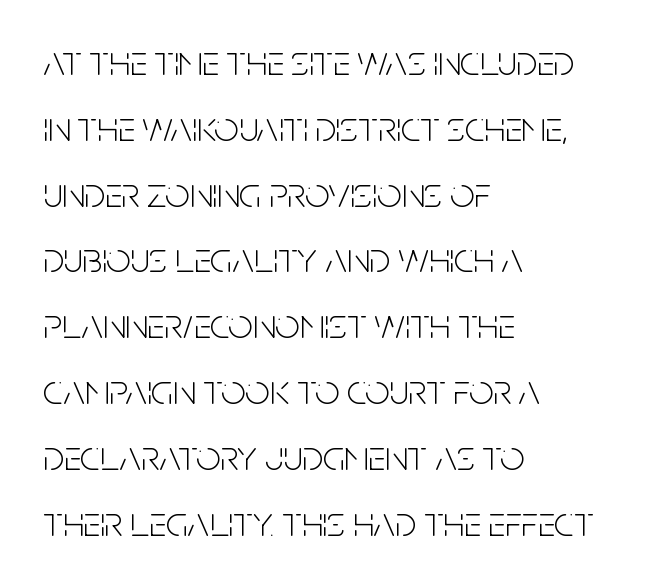
The specimen reads as upright at a glance. Proportional: the letters do not fall into vertical columns. Bare-footed words on every line. The gaps between neighbouring characters are ordinary and unremarkable. Baseline-to-baseline distance is the conventional proportion of letter height. The typeface chosen for these lines omits serifs.
